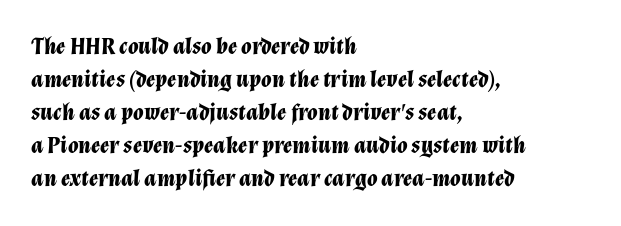
{"italic": "yes", "lean": "right", "slant_degrees": 12, "bold": "yes", "underline": "no", "align": "left", "line_spacing": "normal", "line_spacing_ratio": 1.37, "letter_spacing": "normal", "letter_spacing_em": 0.0, "glyph_px": 24}
